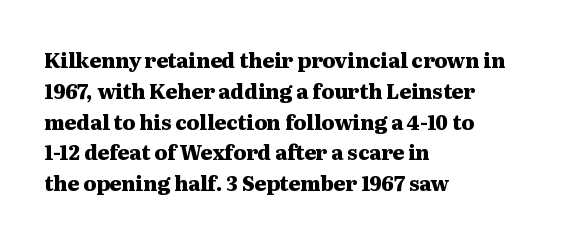
{"italic": "no", "bold": "yes", "underline": "no", "align": "left", "line_spacing": "normal", "line_spacing_ratio": 1.54, "letter_spacing": "normal", "letter_spacing_em": 0.0, "glyph_px": 20}
